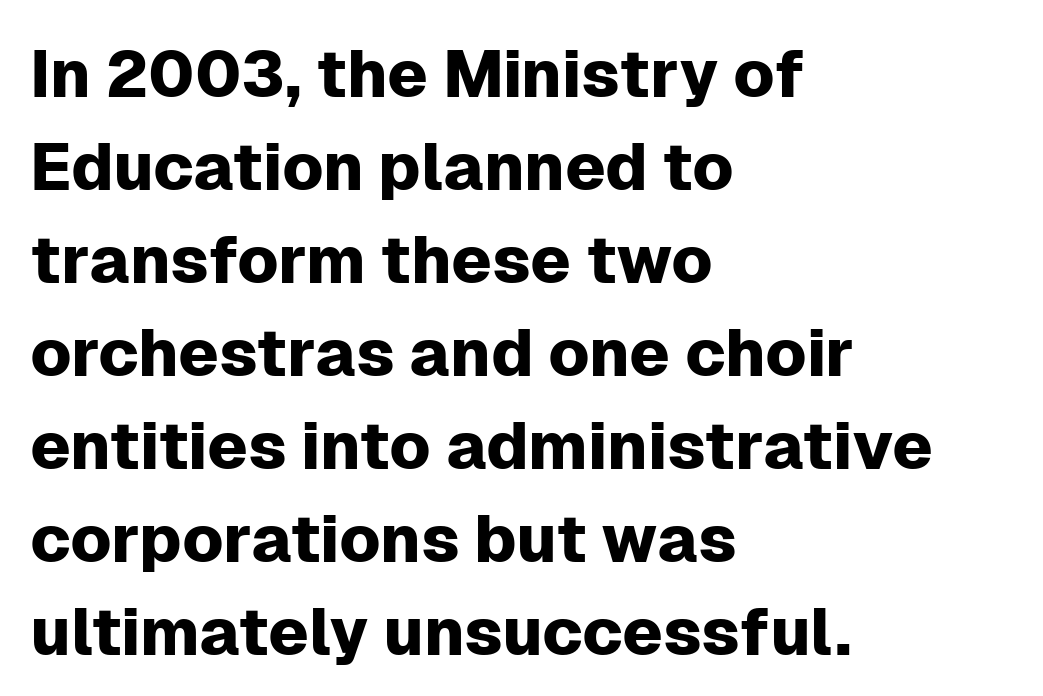
The image shows 66 px sans-serif type, upright; set left-aligned, normal line spacing (1.41x), normal letter spacing, not underlined; low stroke contrast and a medium x-height.
